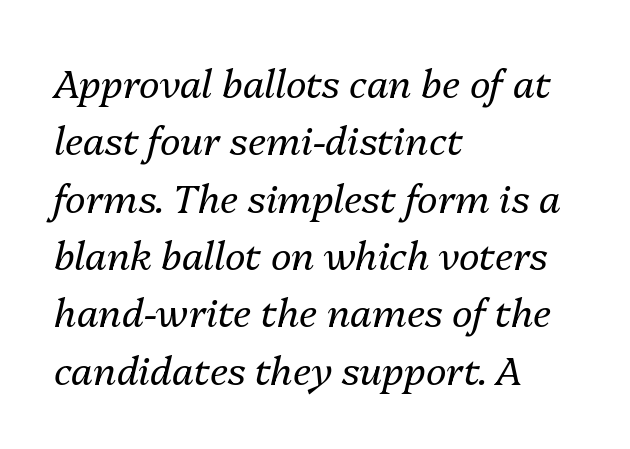
{"italic": "yes", "lean": "right", "slant_degrees": 13, "bold": "no", "weight": "regular", "width": "normal", "stroke_contrast": "medium", "x_height": "medium", "monospaced": "no", "underline": "no", "align": "left", "line_spacing": "normal", "line_spacing_ratio": 1.47, "letter_spacing": "normal", "letter_spacing_em": 0.0, "glyph_px": 39}
